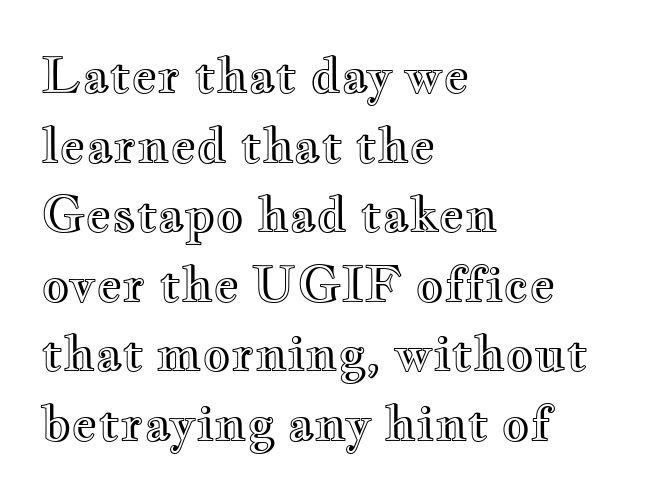
The image shows 49 px wide type, upright; set left-aligned, normal line spacing (1.42x), normal letter spacing, not underlined; a small x-height.
